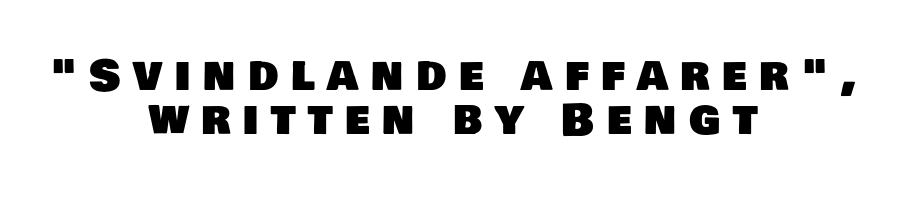
{"serif": "no", "width": "normal", "stroke_contrast": "low", "x_height": "large", "monospaced": "no", "underline": "no", "align": "center", "line_spacing": "tight", "line_spacing_ratio": 1.03, "letter_spacing": "wide", "letter_spacing_em": 0.29, "glyph_px": 43}
